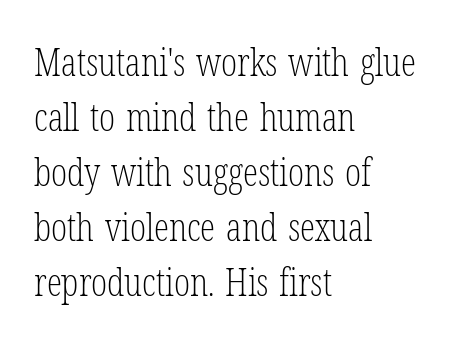
The image shows 38 px light, condensed serif type, upright; set left-aligned, normal line spacing (1.45x), normal letter spacing, not underlined; low stroke contrast and a medium x-height.
